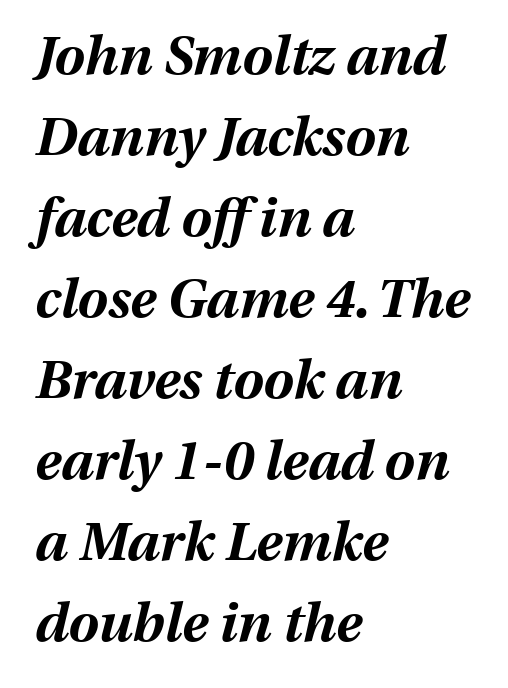
The image shows 54 px bold type, italic (leaning right); set left-aligned, normal line spacing (1.5x), normal letter spacing, not underlined; medium stroke contrast and a medium x-height.
